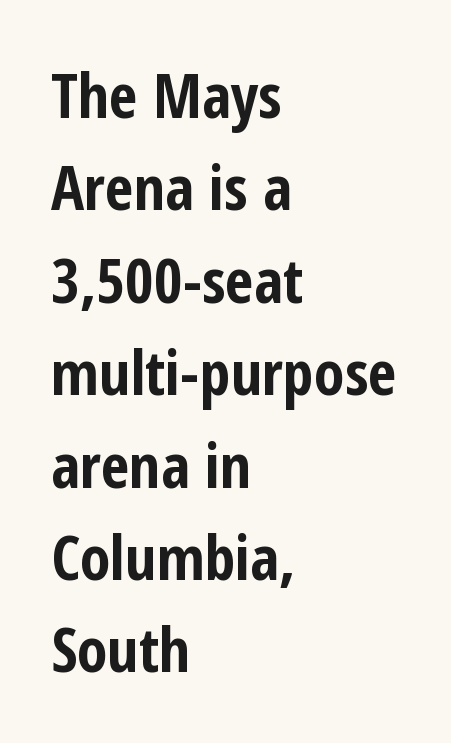
Q: Is the text bold? A: Yes.
Q: Is the text italic (slanted)? A: No, it is upright.
Q: Is the typeface a serif or a sans-serif typeface? A: Sans-serif.
Q: Is the text underlined? A: No.
Q: How is the paragraph aligned? A: Left-aligned.
Q: Is the spacing between letters normal or unusually wide? A: Normal.
Q: Is the spacing between lines tight, normal or loose? A: Normal.
Q: Width (condensed, normal, or wide)? A: Condensed.
Q: Stroke contrast? A: Low.
Q: x-height? A: Medium.
Q: Monospaced? A: No.
